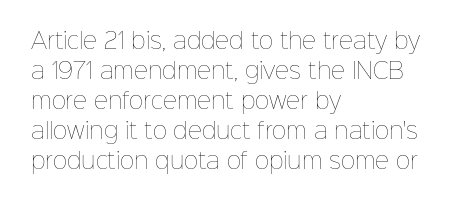
{"italic": "no", "bold": "no", "underline": "no", "align": "left", "line_spacing": "normal", "line_spacing_ratio": 1.36, "letter_spacing": "normal", "letter_spacing_em": 0.0, "glyph_px": 22}
